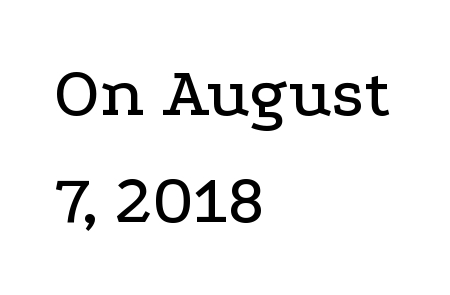
The image shows 71 px wide serif type, upright; set left-aligned, normal line spacing (1.51x), normal letter spacing, not underlined; low stroke contrast and a medium x-height.
